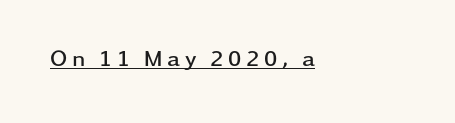
Q: Is the text bold? A: Yes.
Q: Is the text italic (slanted)? A: No, it is upright.
Q: Is the text underlined? A: Yes.
Q: How is the paragraph aligned? A: Left-aligned.
Q: Is the spacing between letters normal or unusually wide? A: Unusually wide.
